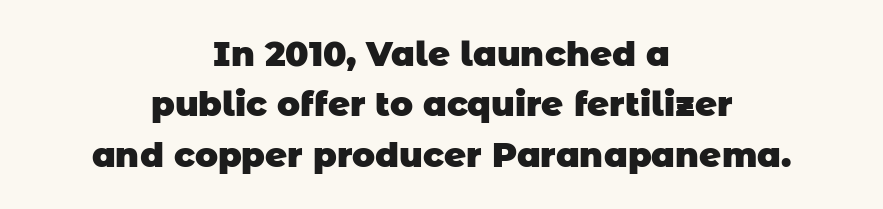
{"serif": "no", "bold": "yes", "weight": "heavy", "width": "normal", "stroke_contrast": "low", "x_height": "large", "monospaced": "no", "underline": "no", "align": "center", "line_spacing": "normal", "line_spacing_ratio": 1.48, "letter_spacing": "normal", "letter_spacing_em": 0.0, "glyph_px": 34}
